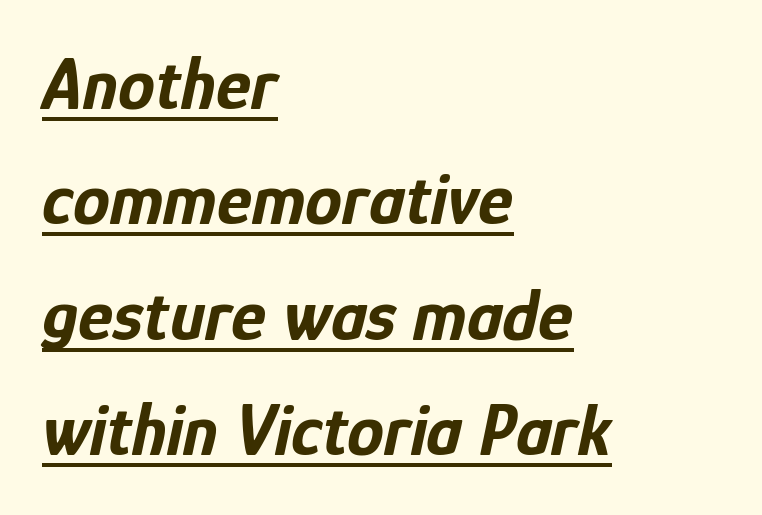
{"italic": "yes", "lean": "right", "slant_degrees": 12, "bold": "yes", "weight": "bold", "width": "condensed", "stroke_contrast": "low", "x_height": "medium", "monospaced": "no", "underline": "yes", "align": "left", "line_spacing": "normal", "line_spacing_ratio": 1.56, "letter_spacing": "normal", "letter_spacing_em": 0.0, "glyph_px": 74}
